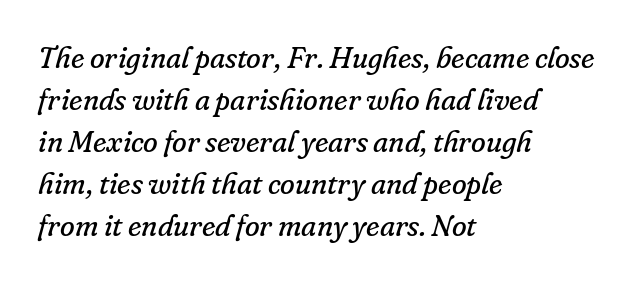
The image shows 30 px regular-weight serif type, italic (leaning right); set left-aligned, normal line spacing (1.4x), normal letter spacing, not underlined; low stroke contrast and a small x-height.
